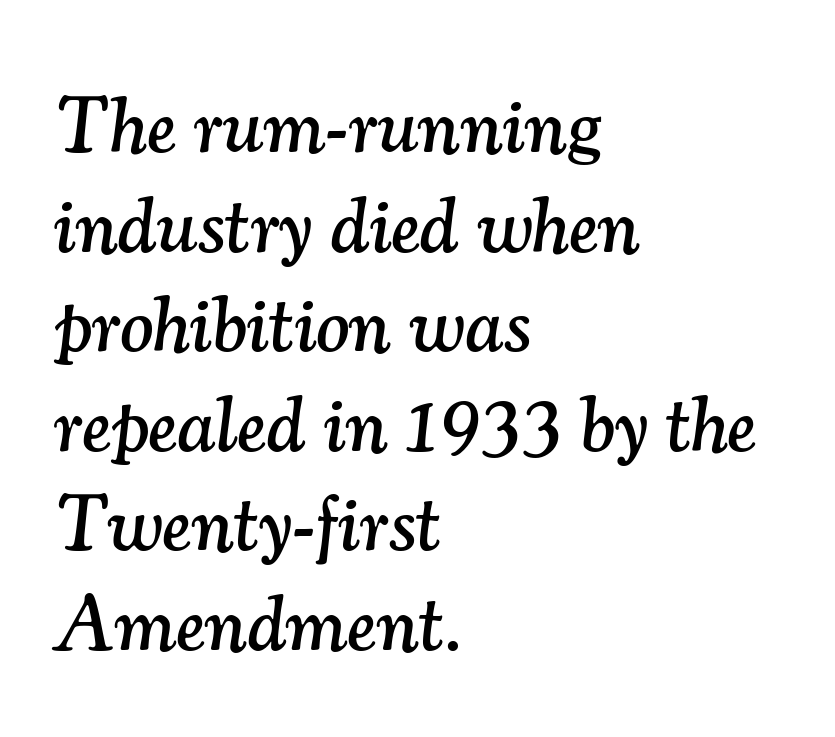
Q: Is the text italic (slanted)? A: Yes, it leans right by about 7 degrees.
Q: Is the typeface a serif or a sans-serif typeface? A: Serif.
Q: Is the text underlined? A: No.
Q: How is the paragraph aligned? A: Left-aligned.
Q: Is the spacing between letters normal or unusually wide? A: Normal.
Q: Is the spacing between lines tight, normal or loose? A: Normal.
Q: Width (condensed, normal, or wide)? A: Normal.
Q: Stroke contrast? A: Medium.
Q: x-height? A: Small.
Q: Monospaced? A: No.
